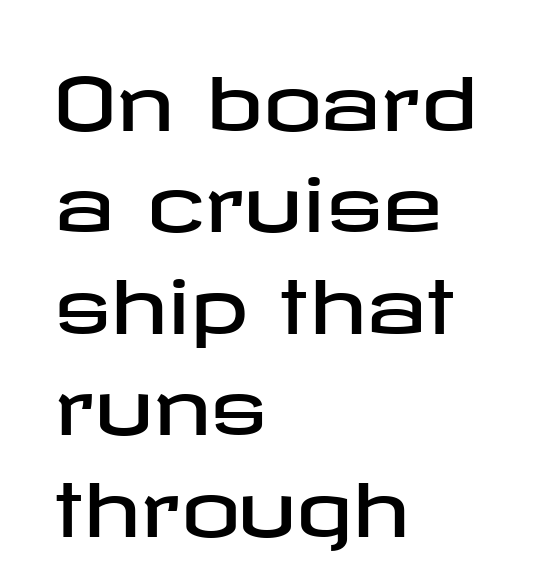
{"serif": "no", "italic": "no", "width": "wide", "stroke_contrast": "low", "x_height": "medium", "underline": "no", "align": "left", "line_spacing": "normal", "line_spacing_ratio": 1.39, "letter_spacing": "normal", "letter_spacing_em": 0.0, "glyph_px": 73}
